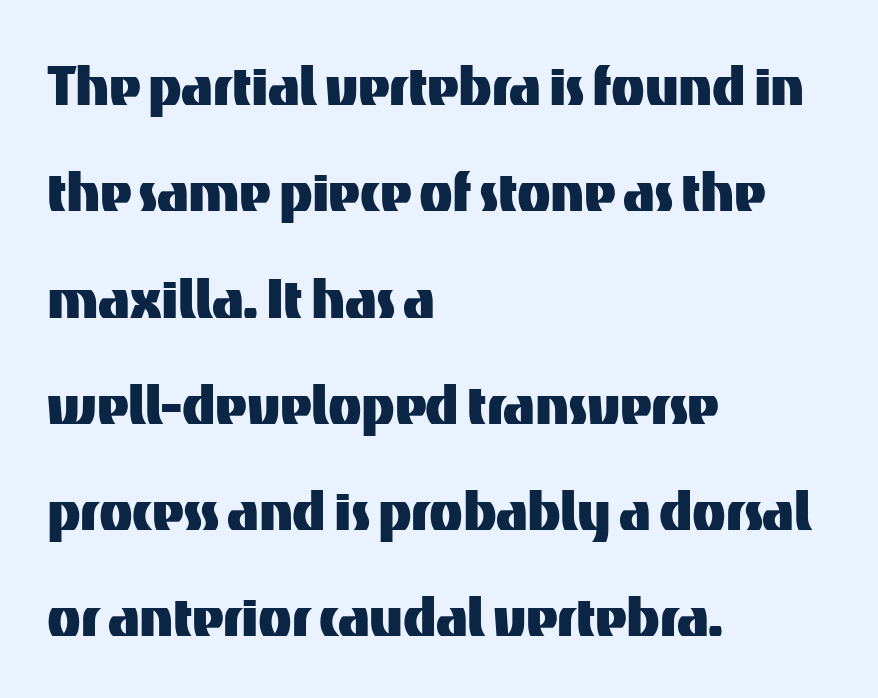
Q: Is the text italic (slanted)? A: No, it is upright.
Q: Is the typeface a serif or a sans-serif typeface? A: Sans-serif.
Q: Is the text underlined? A: No.
Q: How is the paragraph aligned? A: Left-aligned.
Q: Is the spacing between letters normal or unusually wide? A: Normal.
Q: Is the spacing between lines tight, normal or loose? A: Normal.
Q: Width (condensed, normal, or wide)? A: Normal.
Q: Stroke contrast? A: Medium.
Q: x-height? A: Medium.
Q: Monospaced? A: No.
